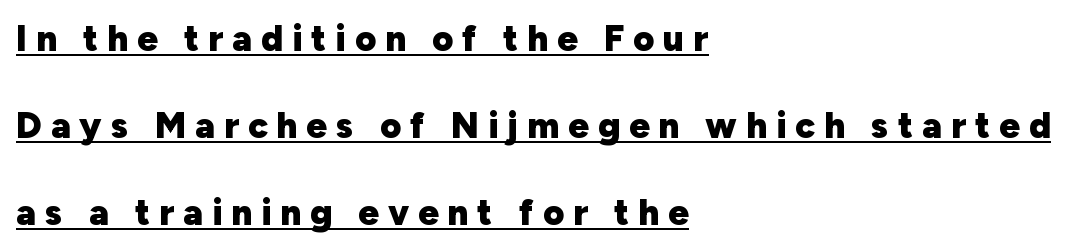
Compared with typical paragraphs, the rows here are farther apart. A continuous stroke trails under the words, as in a hyperlink. The ragged edge is on the right, which tells us the setting is flush left. A typesetter would call this proportional, since set widths differ per character. Tracking here is generous; glyphs stand well apart from one another.
